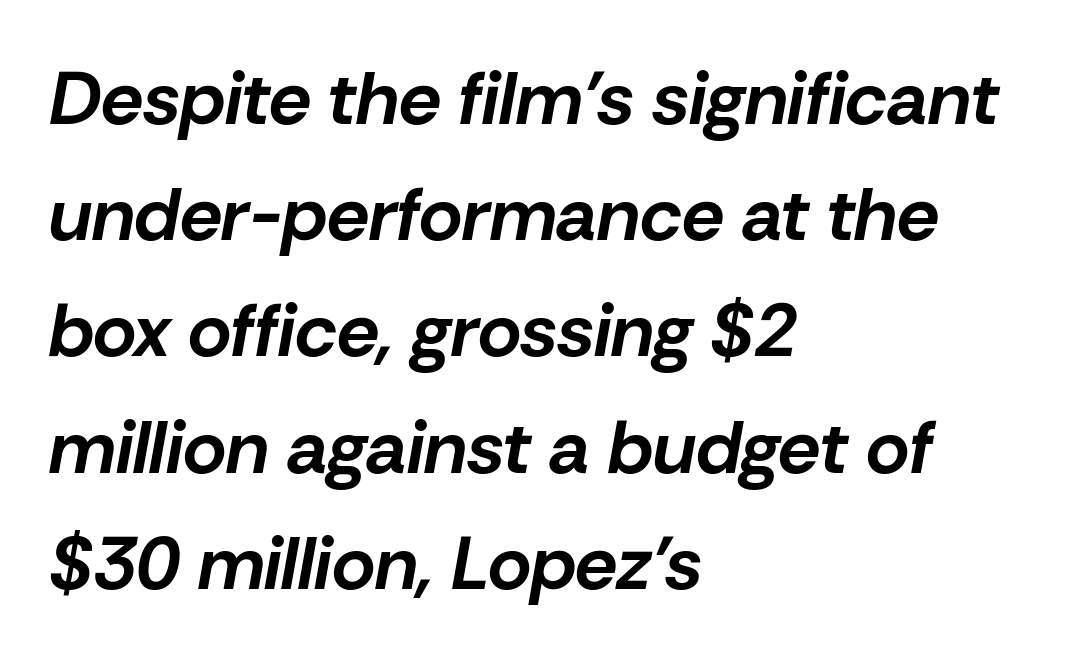
{"italic": "yes", "lean": "right", "slant_degrees": 10, "bold": "yes", "weight": "bold", "width": "normal", "stroke_contrast": "low", "x_height": "medium", "monospaced": "no", "underline": "no", "align": "left", "line_spacing": "normal", "line_spacing_ratio": 1.55, "letter_spacing": "normal", "letter_spacing_em": 0.0, "glyph_px": 75}
